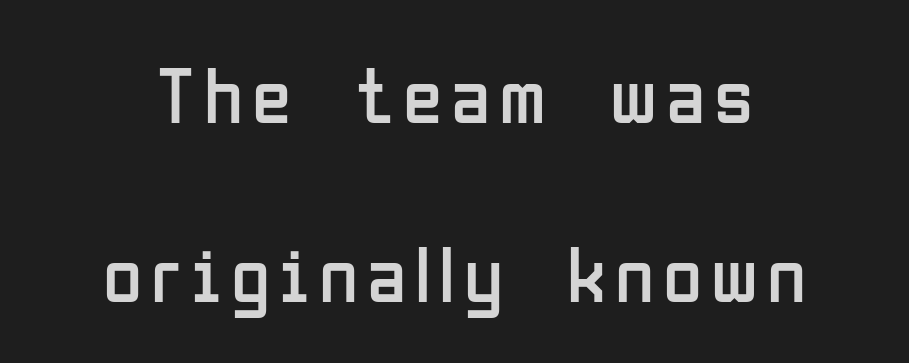
The image shows 80 px regular-weight, condensed sans-serif type, upright; set loose line spacing (2.24x), not underlined; low stroke contrast and a medium x-height.
